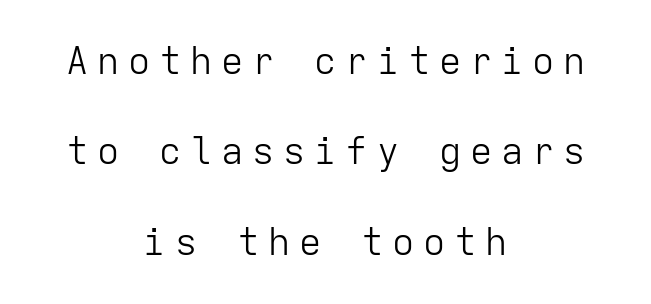
The image shows 37 px light sans-serif type, upright, monospaced; set centered, loose line spacing (2.44x), unusually wide letter spacing (+0.24 em), not underlined; low stroke contrast and a medium x-height.
